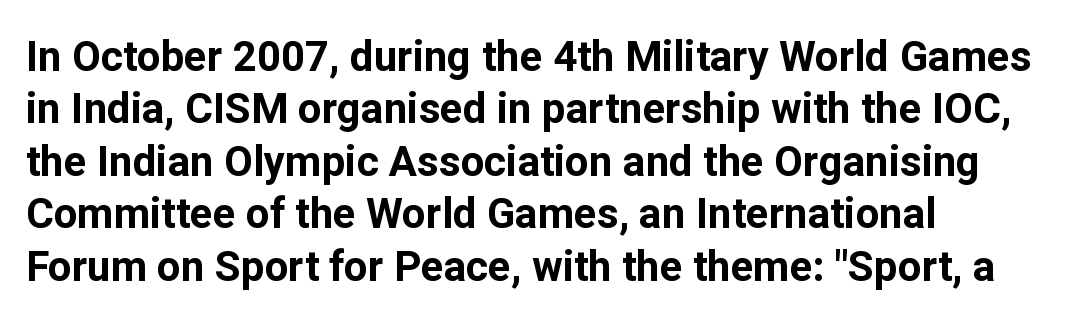
Q: Is the text bold? A: Yes.
Q: Is the text italic (slanted)? A: No, it is upright.
Q: Is the typeface a serif or a sans-serif typeface? A: Sans-serif.
Q: Is the text underlined? A: No.
Q: How is the paragraph aligned? A: Left-aligned.
Q: Is the spacing between letters normal or unusually wide? A: Normal.
Q: Is the spacing between lines tight, normal or loose? A: Normal.
Q: Width (condensed, normal, or wide)? A: Normal.
Q: Stroke contrast? A: Low.
Q: x-height? A: Medium.
Q: Monospaced? A: No.
